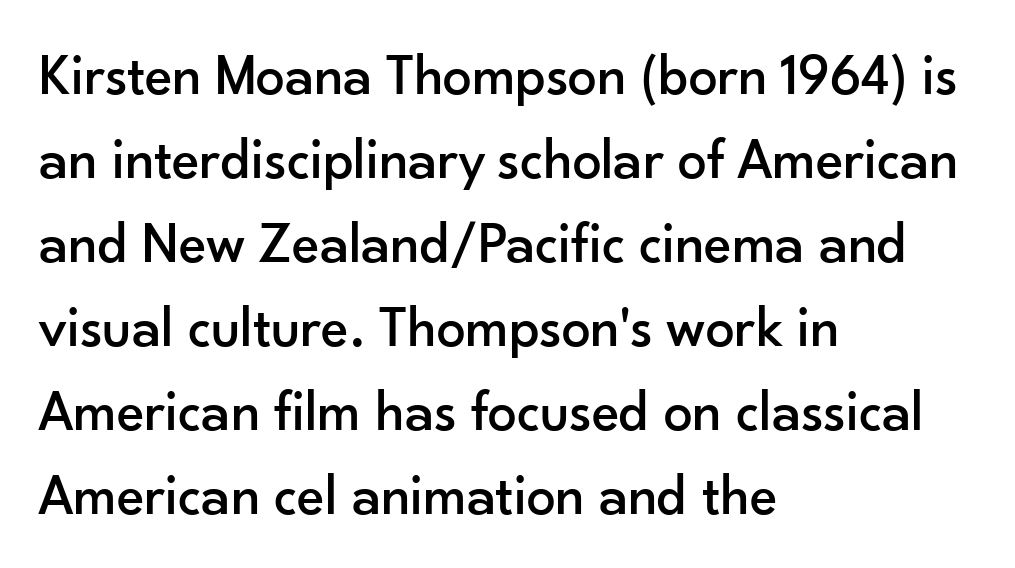
{"serif": "no", "italic": "no", "width": "normal", "stroke_contrast": "low", "x_height": "small", "monospaced": "no", "underline": "no", "align": "left", "line_spacing": "normal", "line_spacing_ratio": 1.45, "letter_spacing": "normal", "letter_spacing_em": 0.0, "glyph_px": 58}
